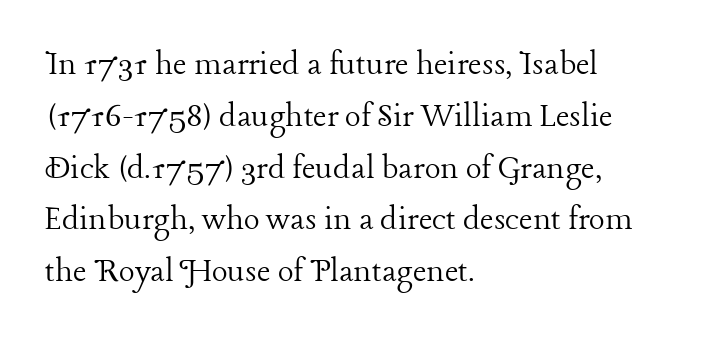
Q: Is the text bold? A: No.
Q: Is the text italic (slanted)? A: No, it is upright.
Q: Is the typeface a serif or a sans-serif typeface? A: Serif.
Q: Is the text underlined? A: No.
Q: How is the paragraph aligned? A: Left-aligned.
Q: Is the spacing between letters normal or unusually wide? A: Normal.
Q: Is the spacing between lines tight, normal or loose? A: Normal.
Q: Width (condensed, normal, or wide)? A: Normal.
Q: Stroke contrast? A: Low.
Q: x-height? A: Medium.
Q: Monospaced? A: No.
